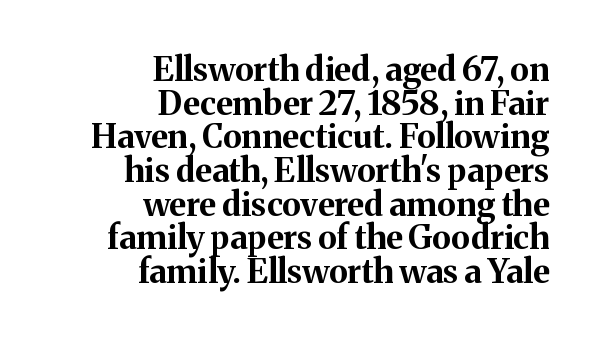
Thick stems and heavy bowls — unmistakably bold. The string is rendered with underlining switched off. Upright lettering throughout. The paragraph has a hard right edge and a soft left edge. Serifs: yes, visible at the terminals of the letterforms.
